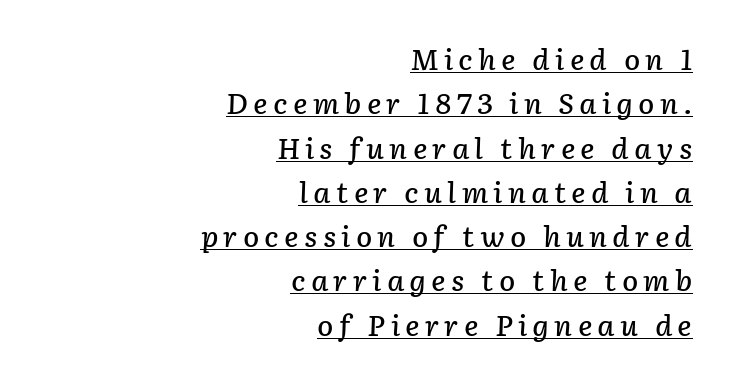
The image shows 27 px text type, italic (leaning right); set right-aligned, normal line spacing (1.64x), underlined.
